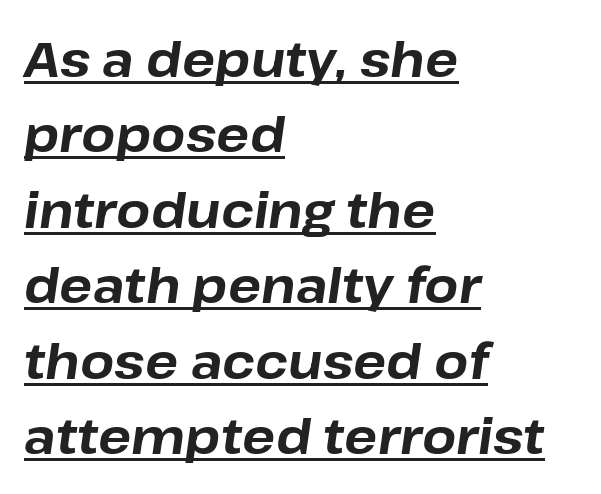
The image shows 49 px bold type, italic (leaning right); set left-aligned, normal line spacing (1.54x), normal letter spacing, underlined; low stroke contrast and a medium x-height.
